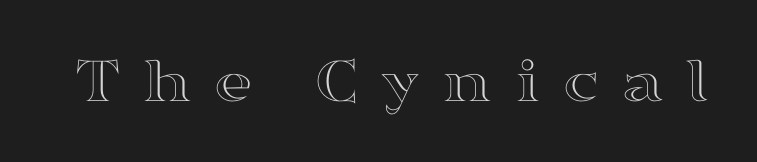
Q: Is the text italic (slanted)? A: No, it is upright.
Q: Is the text underlined? A: No.
Q: Is the spacing between letters normal or unusually wide? A: Unusually wide.
Q: Width (condensed, normal, or wide)? A: Wide.
Q: x-height? A: Medium.
Q: Monospaced? A: No.
